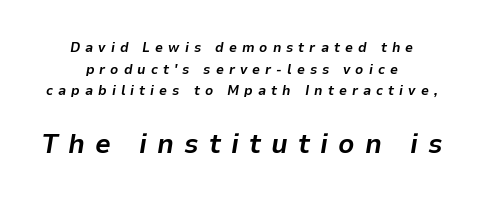
Students, this is bold: see how much ink each stroke carries. When letters slant like this, we call the style italic. Each row of text sits above clean, open space. Where is the straight margin? There isn't one; the lines are centered. The line texture is sparse and dotted thanks to wide tracking.
